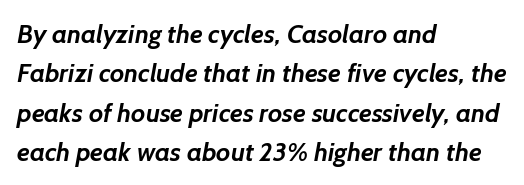
Q: Is the text bold? A: Yes.
Q: Is the text underlined? A: No.
Q: How is the paragraph aligned? A: Left-aligned.
Q: Is the spacing between letters normal or unusually wide? A: Normal.
Q: Is the spacing between lines tight, normal or loose? A: Normal.
